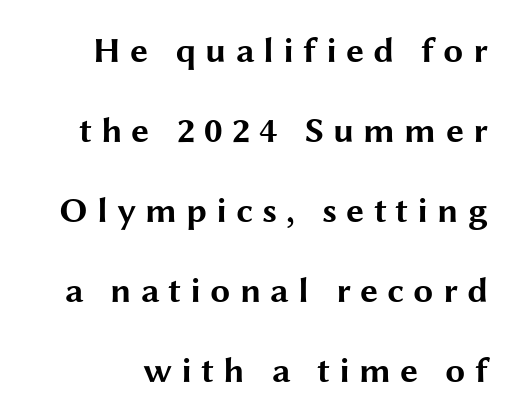
The image shows 36 px bold, wide sans-serif type, upright; set loose line spacing (2.22x), unusually wide letter spacing (+0.25 em), not underlined; medium stroke contrast and a medium x-height.
